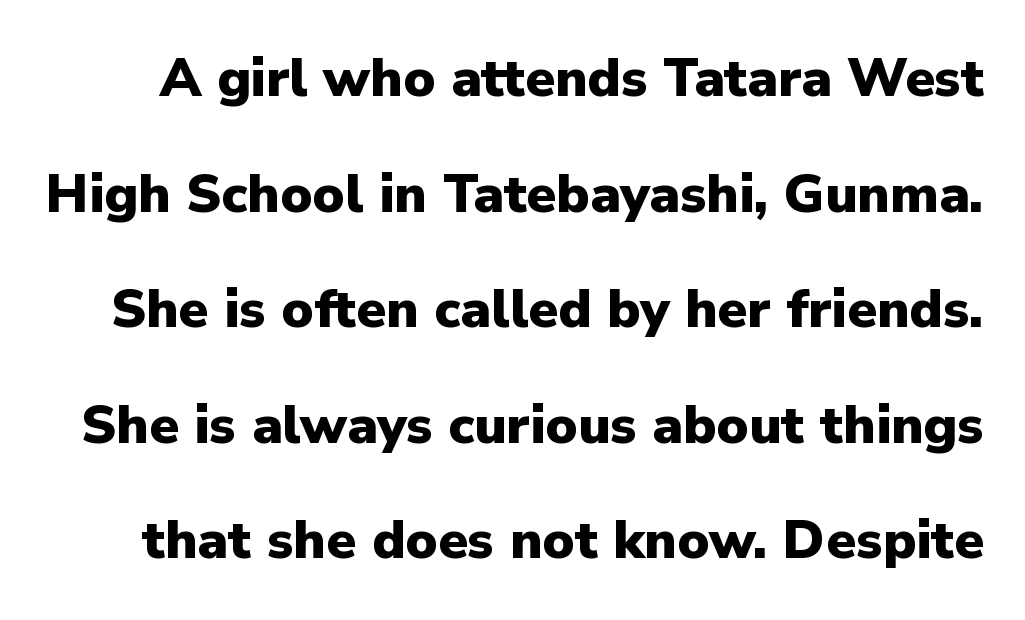
No extra tracking has been applied to these lines. The type sits square on the baseline with zero lean. You can tell from the bare stems that sans-serif type was used. These lines are rendered in a variable-pitch font. Descenders are the only things crossing below the line.
